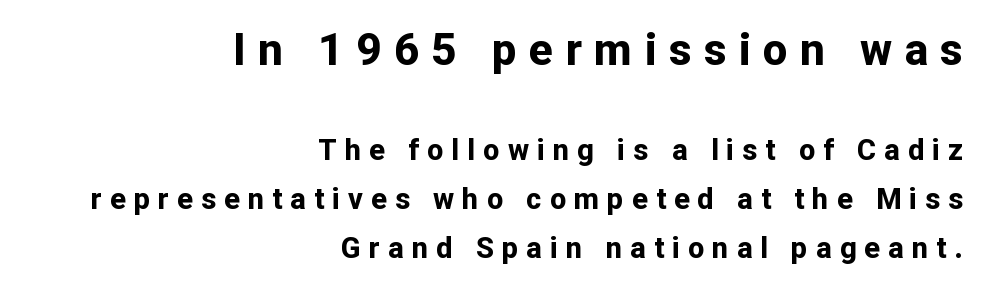
The image shows 44 px bold sans-serif type, upright; set right-aligned, normal line spacing (1.68x), unusually wide letter spacing (+0.28 em), not underlined; the first (top) block is 1.52x larger; low stroke contrast and a medium x-height.
